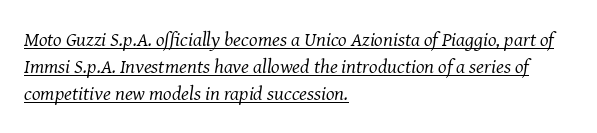
Q: Is the text bold? A: No.
Q: Is the text italic (slanted)? A: Yes, it leans right by about 8 degrees.
Q: Is the text underlined? A: Yes.
Q: How is the paragraph aligned? A: Left-aligned.
Q: Is the spacing between letters normal or unusually wide? A: Normal.
Q: Is the spacing between lines tight, normal or loose? A: Normal.
